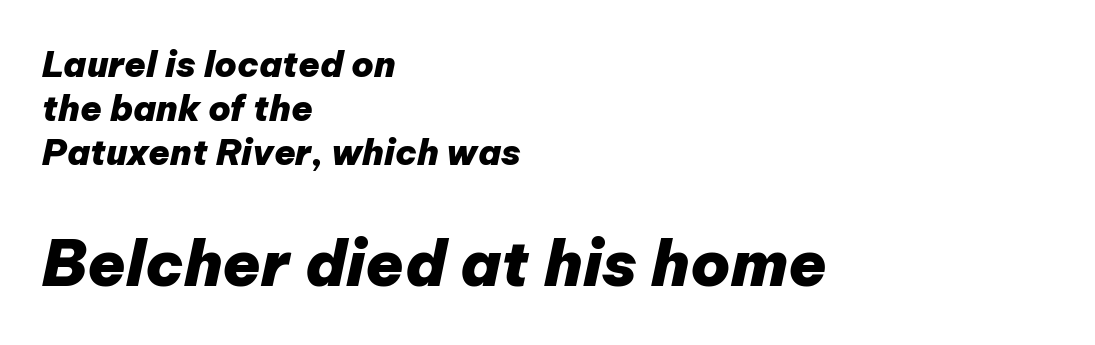
{"italic": "yes", "lean": "right", "slant_degrees": 12, "bold": "yes", "weight": "heavy", "width": "normal", "stroke_contrast": "low", "x_height": "medium", "monospaced": "no", "underline": "no", "align": "left", "line_spacing": "normal", "line_spacing_ratio": 1.26, "letter_spacing": "normal", "letter_spacing_em": 0.0, "larger_block": "second", "size_ratio": 1.77, "glyph_px": 62}
